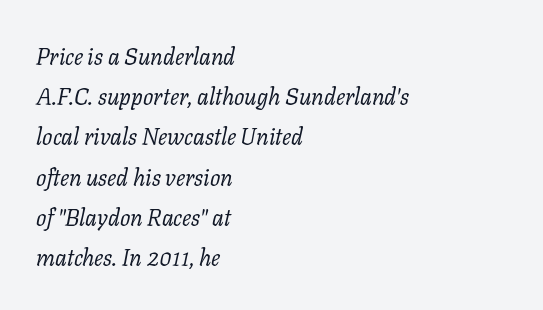
Q: Is the text bold? A: No.
Q: Is the text italic (slanted)? A: Yes, it leans right by about 11 degrees.
Q: Is the text underlined? A: No.
Q: How is the paragraph aligned? A: Left-aligned.
Q: Is the spacing between letters normal or unusually wide? A: Normal.
